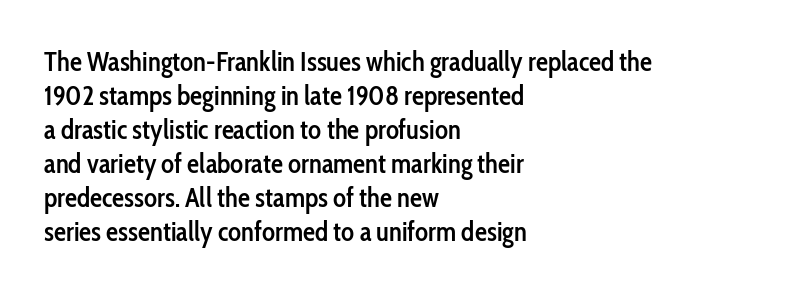
The type sits square on the baseline with zero lean. A clean baseline with only descenders dipping below it. This sample is left-justified, so line endings fall wherever the words run out. Characters follow at the spacing the type designer built in. The font is running at a semibold setting, under full bold. This block has exactly the height ordinary leading produces.
